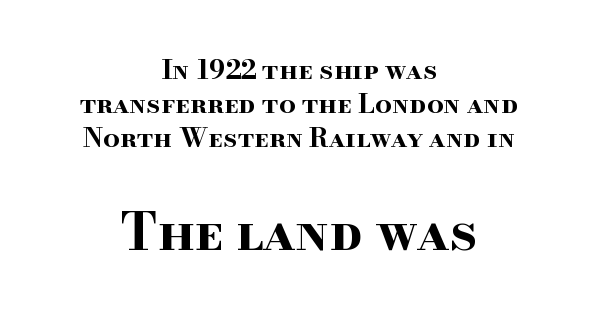
Q: Is the text bold? A: Yes.
Q: Is the text italic (slanted)? A: No, it is upright.
Q: Is the typeface a serif or a sans-serif typeface? A: Serif.
Q: Is the text underlined? A: No.
Q: How is the paragraph aligned? A: Centered.
Q: Is the spacing between letters normal or unusually wide? A: Normal.
Q: Is the spacing between lines tight, normal or loose? A: Normal.
Q: Which block of text is set in a larger size, the first (top) or the second (bottom)? A: The second (bottom) one.
Q: Width (condensed, normal, or wide)? A: Wide.
Q: Stroke contrast? A: High.
Q: x-height? A: Small.
Q: Monospaced? A: No.
